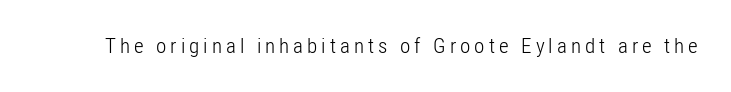
Q: Is the text bold? A: No.
Q: Is the text italic (slanted)? A: No, it is upright.
Q: Is the text underlined? A: No.
